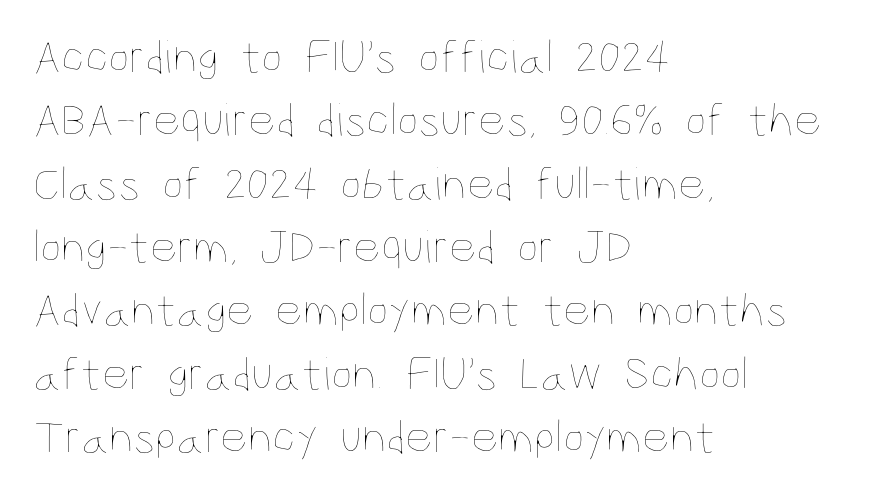
The image shows 48 px thin, condensed type, upright; set left-aligned, normal line spacing (1.32x), normal letter spacing, not underlined; low stroke contrast and a large x-height.
